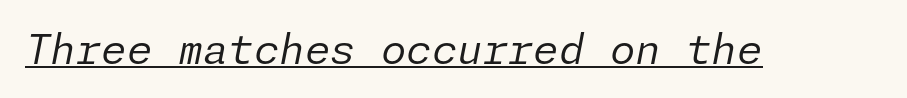
{"italic": "yes", "lean": "right", "slant_degrees": 11, "bold": "no", "weight": "regular", "width": "normal", "stroke_contrast": "low", "x_height": "medium", "underline": "yes", "letter_spacing": "normal", "letter_spacing_em": 0.0, "glyph_px": 41}
